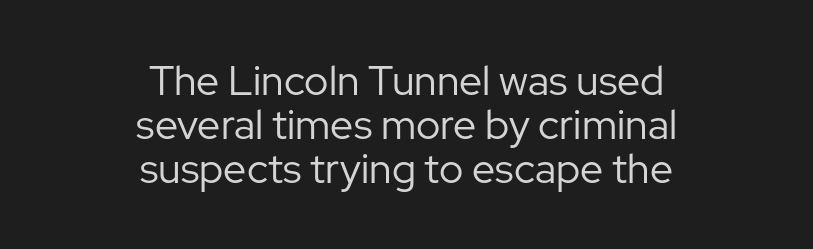
Q: Is the text bold? A: No.
Q: Is the text italic (slanted)? A: No, it is upright.
Q: Is the typeface a serif or a sans-serif typeface? A: Sans-serif.
Q: Is the text underlined? A: No.
Q: How is the paragraph aligned? A: Centered.
Q: Is the spacing between letters normal or unusually wide? A: Normal.
Q: Is the spacing between lines tight, normal or loose? A: Tight.
Q: Width (condensed, normal, or wide)? A: Normal.
Q: Stroke contrast? A: Low.
Q: x-height? A: Medium.
Q: Monospaced? A: No.
